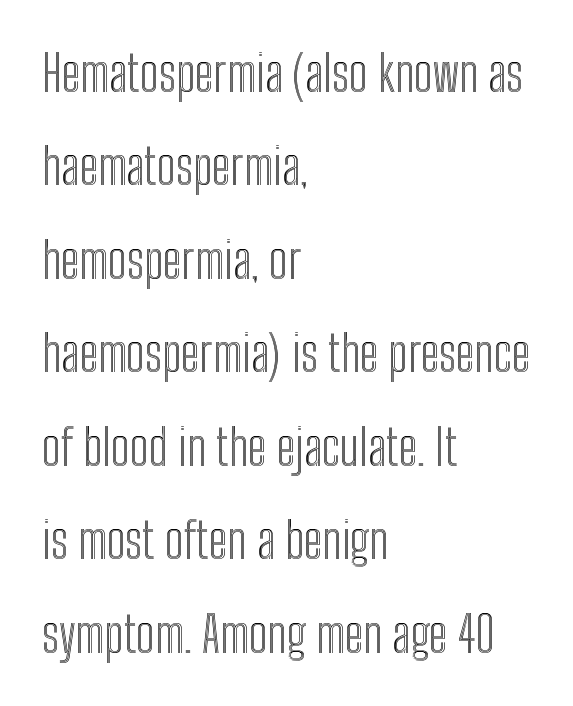
Q: Is the text italic (slanted)? A: No, it is upright.
Q: Is the text underlined? A: No.
Q: How is the paragraph aligned? A: Left-aligned.
Q: Is the spacing between letters normal or unusually wide? A: Normal.
Q: Width (condensed, normal, or wide)? A: Condensed.
Q: x-height? A: Medium.
Q: Monospaced? A: No.
